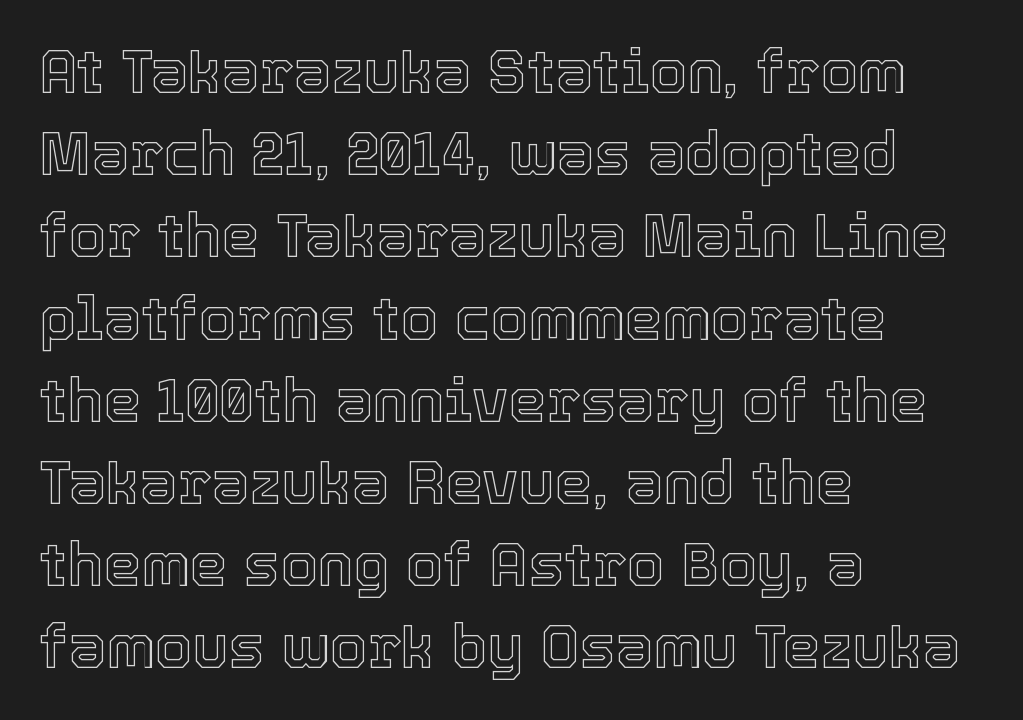
{"italic": "no", "width": "normal", "x_height": "medium", "monospaced": "no", "underline": "no", "align": "left", "line_spacing": "normal", "line_spacing_ratio": 1.37, "letter_spacing": "normal", "letter_spacing_em": 0.0, "glyph_px": 60}
